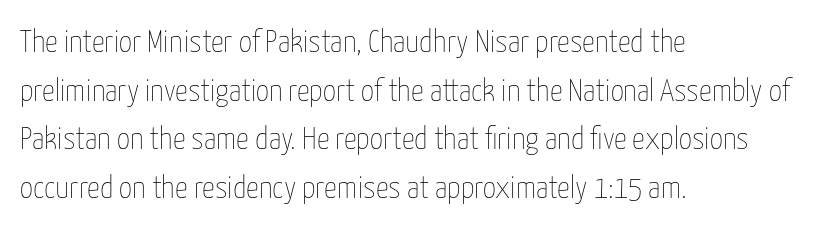
{"italic": "no", "bold": "no", "weight": "thin", "width": "condensed", "stroke_contrast": "low", "x_height": "medium", "monospaced": "no", "underline": "no", "align": "left", "line_spacing": "normal", "line_spacing_ratio": 1.52, "letter_spacing": "normal", "letter_spacing_em": 0.0, "glyph_px": 32}
